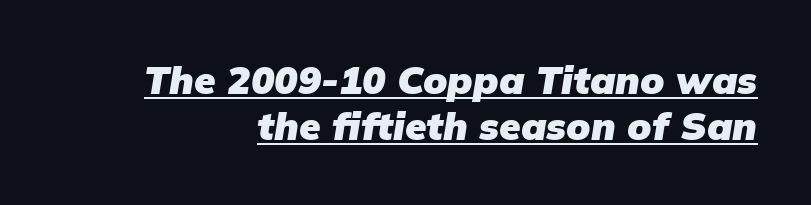
Q: Is the text bold? A: Yes.
Q: Is the text italic (slanted)? A: Yes, it leans right by about 9 degrees.
Q: Is the text underlined? A: Yes.
Q: How is the paragraph aligned? A: Right-aligned.
Q: Is the spacing between letters normal or unusually wide? A: Normal.
Q: Width (condensed, normal, or wide)? A: Normal.
Q: Stroke contrast? A: Low.
Q: x-height? A: Medium.
Q: Monospaced? A: No.
